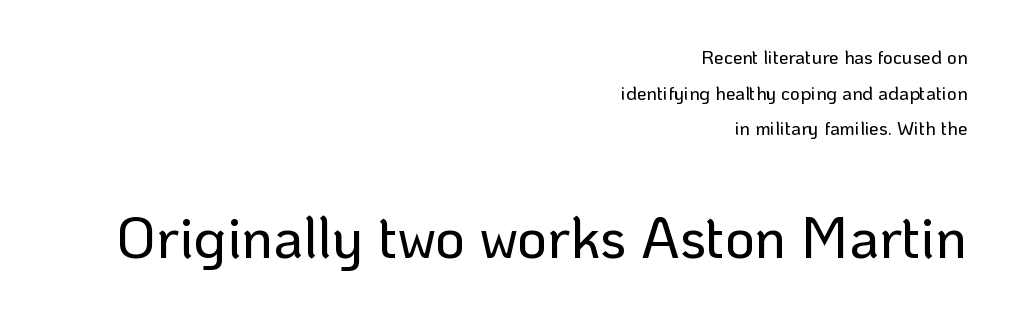
Q: Is the text italic (slanted)? A: No, it is upright.
Q: Is the typeface a serif or a sans-serif typeface? A: Sans-serif.
Q: Is the text underlined? A: No.
Q: How is the paragraph aligned? A: Right-aligned.
Q: Is the spacing between letters normal or unusually wide? A: Normal.
Q: Which block of text is set in a larger size, the first (top) or the second (bottom)? A: The second (bottom) one.
Q: Width (condensed, normal, or wide)? A: Normal.
Q: Stroke contrast? A: Low.
Q: x-height? A: Medium.
Q: Monospaced? A: No.
